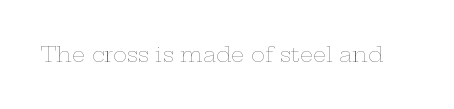
Q: Is the text bold? A: No.
Q: Is the text italic (slanted)? A: No, it is upright.
Q: Is the text underlined? A: No.
Q: Is the spacing between letters normal or unusually wide? A: Normal.
